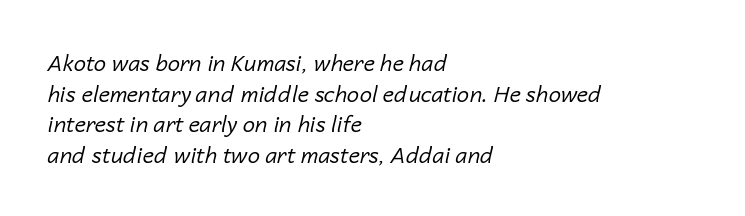
Q: Is the text bold? A: No.
Q: Is the text italic (slanted)? A: Yes, it leans right by about 14 degrees.
Q: Is the text underlined? A: No.
Q: How is the paragraph aligned? A: Left-aligned.
Q: Is the spacing between letters normal or unusually wide? A: Normal.
Q: Is the spacing between lines tight, normal or loose? A: Normal.
